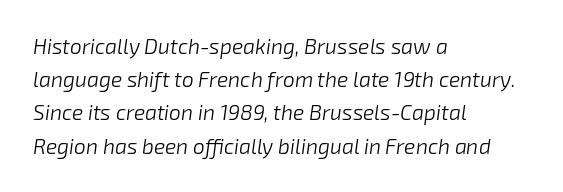
The image shows 21 px text type, italic (leaning right); set left-aligned, normal line spacing (1.58x), normal letter spacing, not underlined.
